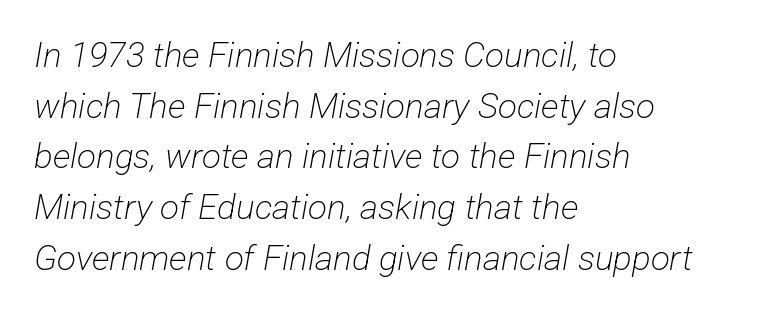
The image shows 35 px light, condensed sans-serif type; set left-aligned, normal line spacing (1.45x), normal letter spacing, not underlined; low stroke contrast and a medium x-height.
